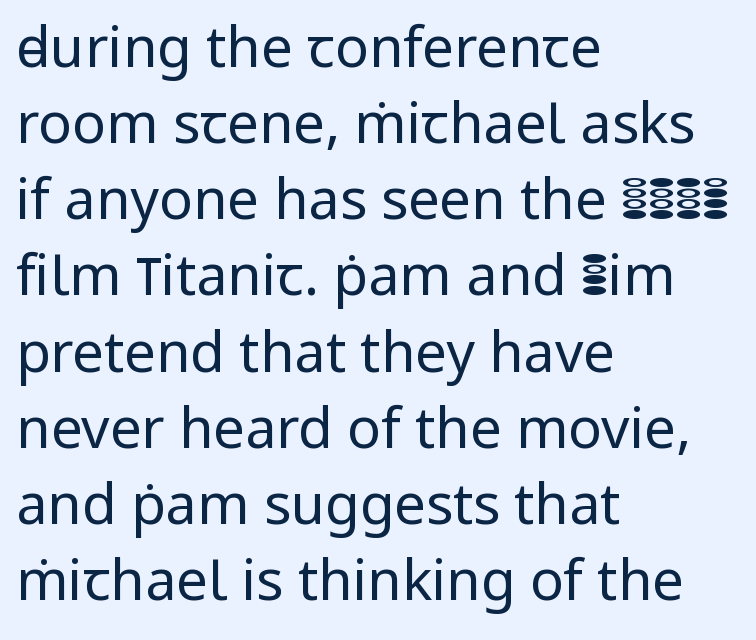
The image shows 56 px regular-weight sans-serif type, upright; set left-aligned, normal line spacing (1.36x), normal letter spacing, not underlined; low stroke contrast and a medium x-height.
